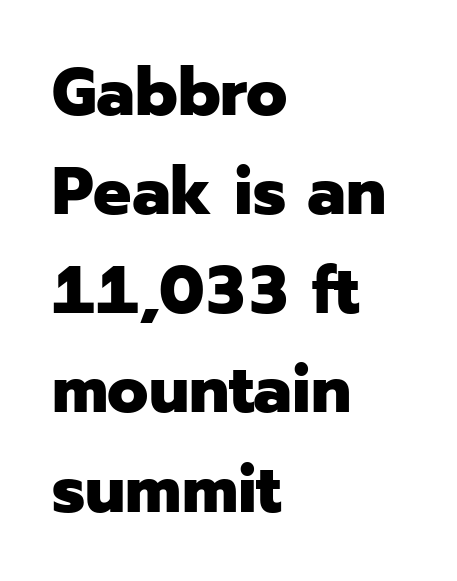
Are there feet on the stems? There aren't — it's a sans. The specimen reads as upright at a glance. The block of text has a typical density, with ordinary space between rows. Think of a printed novel: that variable character pitch is what you see here. Look at the tracking — it's just the regular setting, nothing added.
